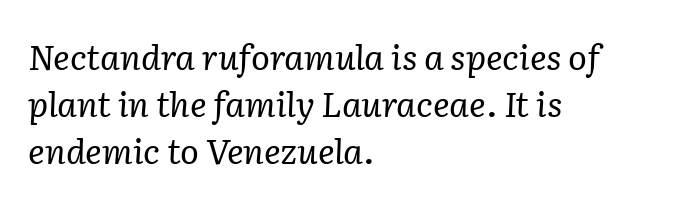
Q: Is the text bold? A: No.
Q: Is the text italic (slanted)? A: Yes, it leans right by about 2 degrees.
Q: Is the typeface a serif or a sans-serif typeface? A: Serif.
Q: Is the text underlined? A: No.
Q: How is the paragraph aligned? A: Left-aligned.
Q: Is the spacing between letters normal or unusually wide? A: Normal.
Q: Is the spacing between lines tight, normal or loose? A: Normal.
Q: Width (condensed, normal, or wide)? A: Normal.
Q: Stroke contrast? A: Low.
Q: x-height? A: Medium.
Q: Monospaced? A: No.
